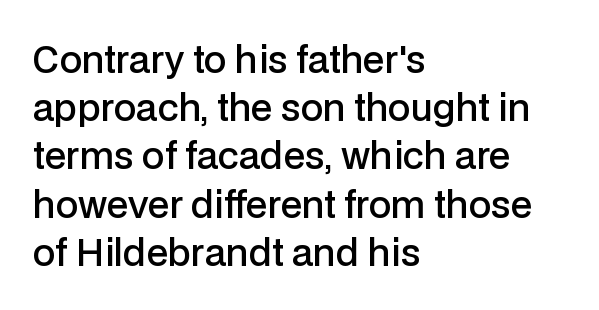
Q: Is the text bold? A: Semi-bold.
Q: Is the text italic (slanted)? A: No, it is upright.
Q: Is the typeface a serif or a sans-serif typeface? A: Sans-serif.
Q: Is the text underlined? A: No.
Q: How is the paragraph aligned? A: Left-aligned.
Q: Is the spacing between letters normal or unusually wide? A: Normal.
Q: Is the spacing between lines tight, normal or loose? A: Normal.
Q: Width (condensed, normal, or wide)? A: Normal.
Q: Stroke contrast? A: Low.
Q: x-height? A: Medium.
Q: Monospaced? A: No.
